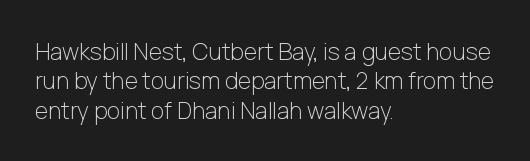
It's the straight-up-and-down kind of type. The face used here is rendered with its standard letterfit. The setting favours the left margin, as ordinary paragraphs usually do. This is not heavy type; no bold has been used. Interline gaps are of average width in this sample.
